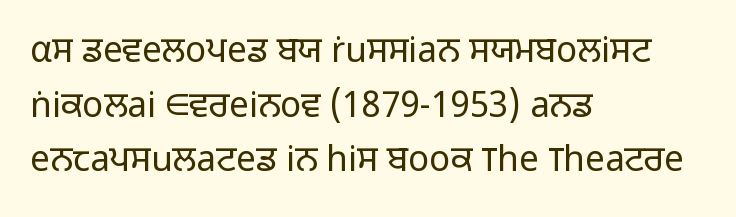
Style check: upright. Grotesque or geometric, the face here clearly has no serifs. Reading down the block, your eye returns to a fixed left position each line. The space between consecutive lines is moderate. Tracking value appears to be zero — textbook default spacing. Check the space under the baseline: it is left empty.
